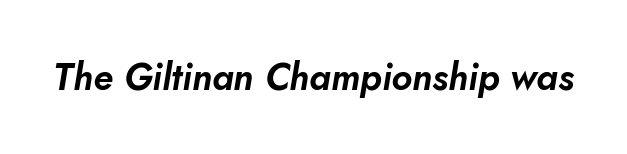
The image shows 37 px text type, italic (leaning right); set normal letter spacing, not underlined; low stroke contrast and a small x-height.
